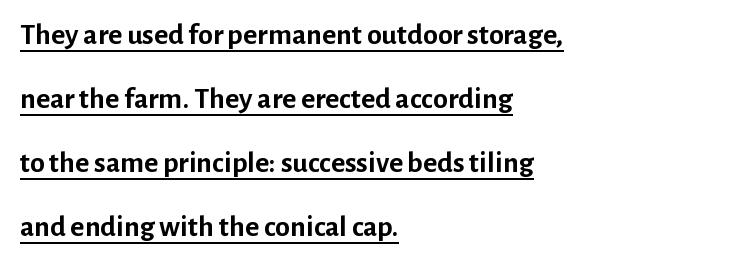
Observe the ordinary spacing: letters are neighbours, not strangers. The rendering uses a bold face; every stroke is thick and dark. Note: no serifs on the glyphs. The letters advance in unequal steps, a hallmark of proportional type. The lines are spread far apart with generous leading.
